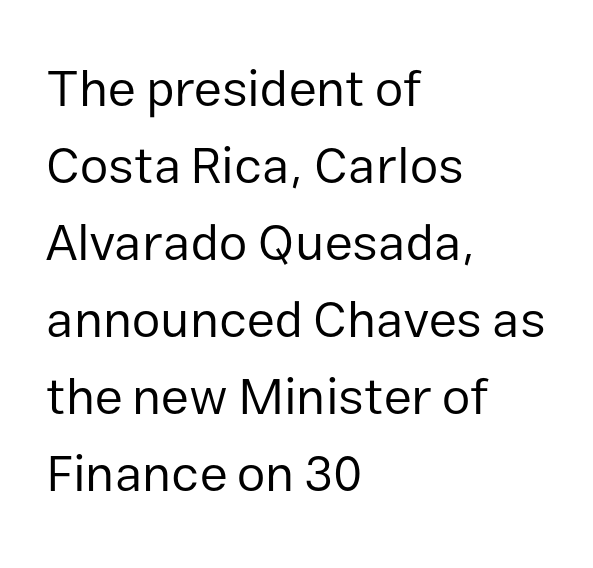
Q: Is the text bold? A: No.
Q: Is the text italic (slanted)? A: No, it is upright.
Q: Is the typeface a serif or a sans-serif typeface? A: Sans-serif.
Q: Is the text underlined? A: No.
Q: How is the paragraph aligned? A: Left-aligned.
Q: Is the spacing between letters normal or unusually wide? A: Normal.
Q: Is the spacing between lines tight, normal or loose? A: Normal.
Q: Width (condensed, normal, or wide)? A: Normal.
Q: Stroke contrast? A: Low.
Q: x-height? A: Medium.
Q: Monospaced? A: No.
